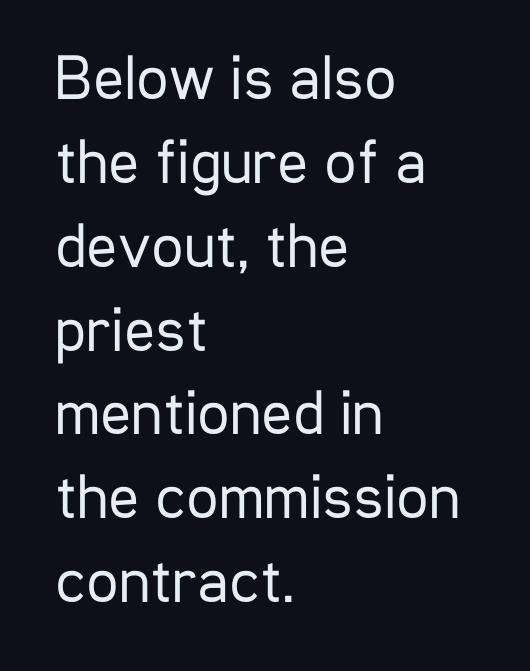
No word sits above an underline. The cut favours lightness, reaching ordinary text weight at its darkest. These lines keep a tight, regular rhythm from letter to letter. Designer's note — italics off, roman on.
